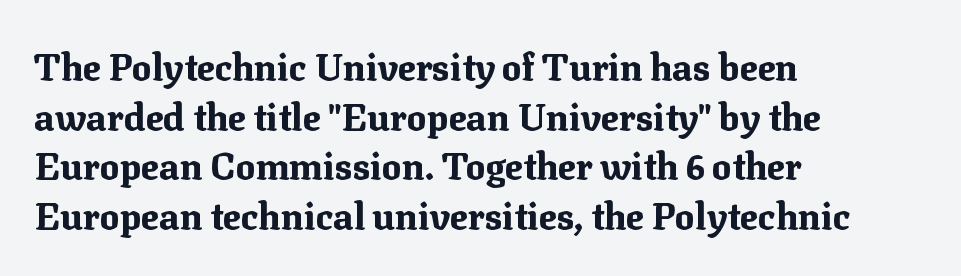
{"serif": "yes", "italic": "no", "bold": "yes", "weight": "bold", "width": "normal", "stroke_contrast": "medium", "x_height": "medium", "monospaced": "no", "underline": "no", "align": "left", "line_spacing": "normal", "line_spacing_ratio": 1.34, "letter_spacing": "normal", "letter_spacing_em": 0.0, "glyph_px": 37}
